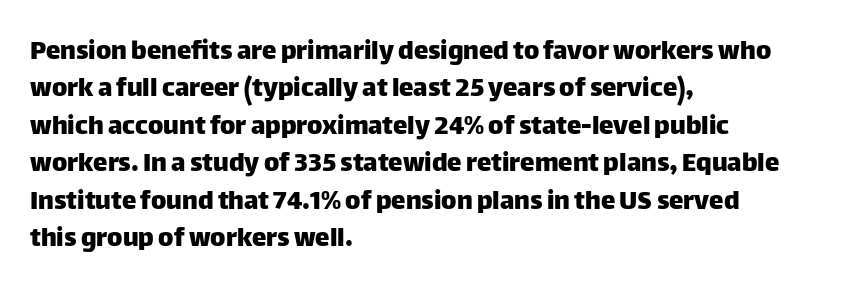
The words here are not underlined. Tracking value appears to be zero — textbook default spacing. Here the designer chose a conventional face with non-uniform glyph widths. Every character sits straight up, as roman type does. The typesetter chose a ragged-right arrangement here.
